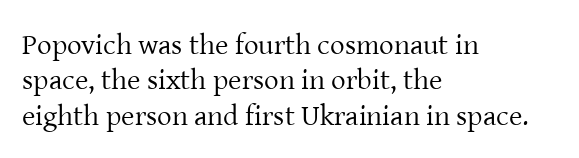
The image shows 29 px regular-weight serif type, upright; set left-aligned, line spacing 1.22x, normal letter spacing, not underlined; low stroke contrast and a medium x-height.
